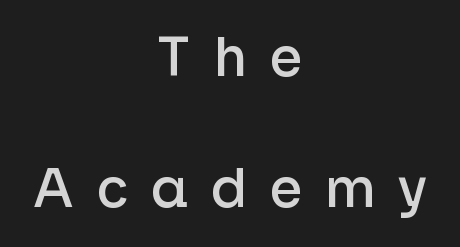
Q: Is the text bold? A: Semi-bold.
Q: Is the text italic (slanted)? A: No, it is upright.
Q: Is the typeface a serif or a sans-serif typeface? A: Sans-serif.
Q: Is the text underlined? A: No.
Q: How is the paragraph aligned? A: Centered.
Q: Is the spacing between letters normal or unusually wide? A: Unusually wide.
Q: Is the spacing between lines tight, normal or loose? A: Loose.
Q: Width (condensed, normal, or wide)? A: Normal.
Q: Stroke contrast? A: Low.
Q: x-height? A: Medium.
Q: Monospaced? A: No.
